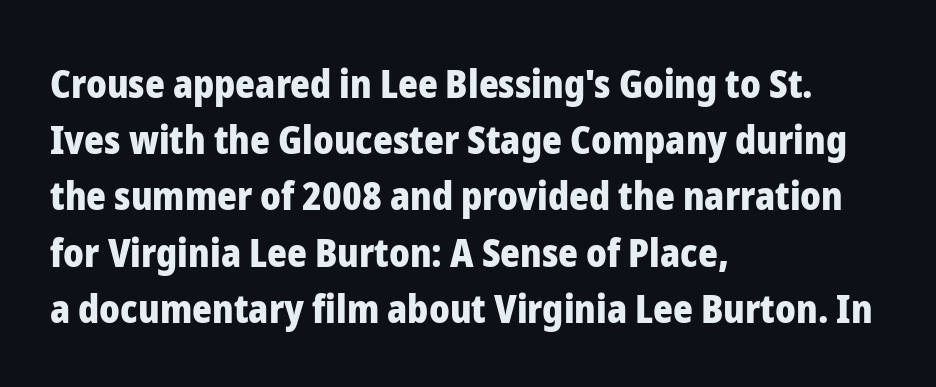
{"serif": "no", "italic": "no", "bold": "yes", "weight": "heavy", "width": "normal", "stroke_contrast": "low", "x_height": "medium", "monospaced": "no", "underline": "no", "align": "left", "line_spacing": "normal", "line_spacing_ratio": 1.48, "letter_spacing": "normal", "letter_spacing_em": 0.0, "glyph_px": 38}
